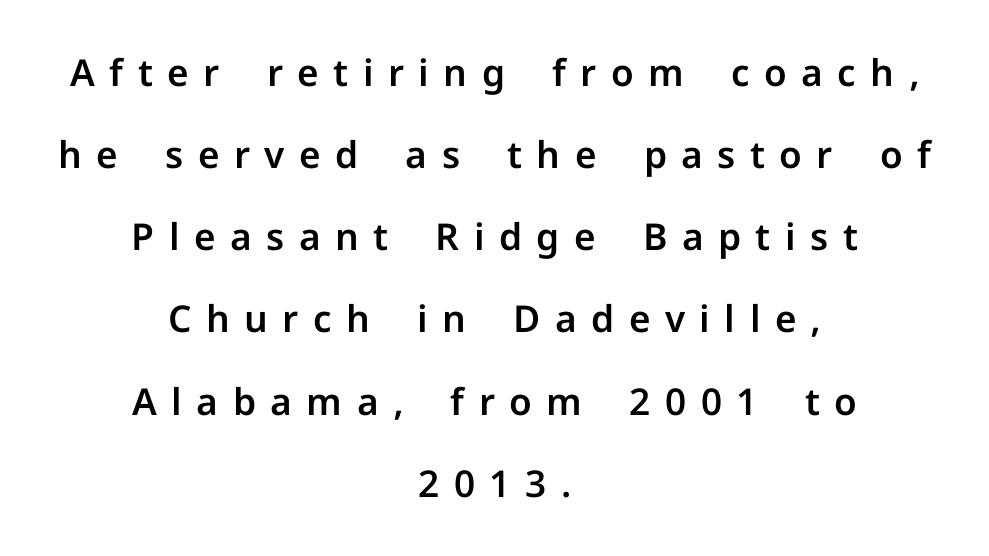
{"serif": "no", "italic": "no", "width": "normal", "stroke_contrast": "low", "x_height": "medium", "monospaced": "no", "underline": "no", "align": "center", "line_spacing": "loose", "line_spacing_ratio": 2.22, "letter_spacing": "wide", "letter_spacing_em": 0.39, "glyph_px": 37}
